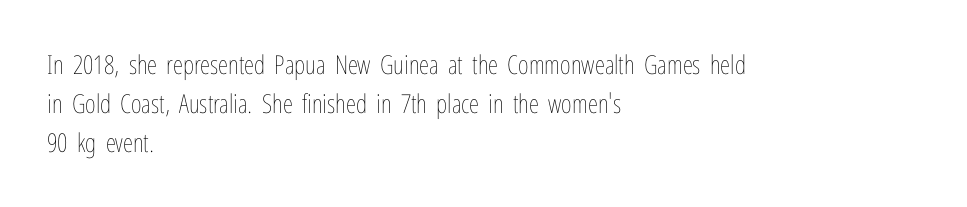
Q: Is the text bold? A: No.
Q: Is the text italic (slanted)? A: No, it is upright.
Q: Is the text underlined? A: No.
Q: How is the paragraph aligned? A: Left-aligned.
Q: Is the spacing between letters normal or unusually wide? A: Normal.
Q: Is the spacing between lines tight, normal or loose? A: Normal.
